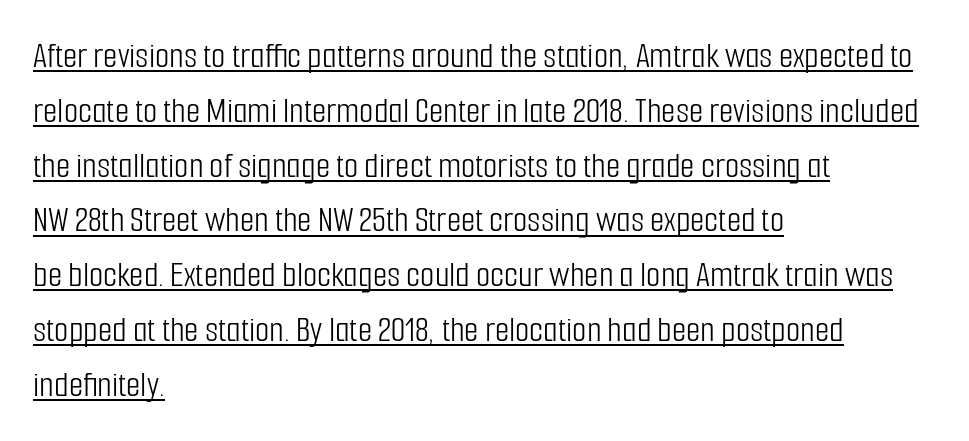
This sample uses plain, unmodified letter spacing. Underlining? Definitely there. Reading down the block, your eye returns to a fixed left position each line. No chunkiness to these letters — they're not bold.
